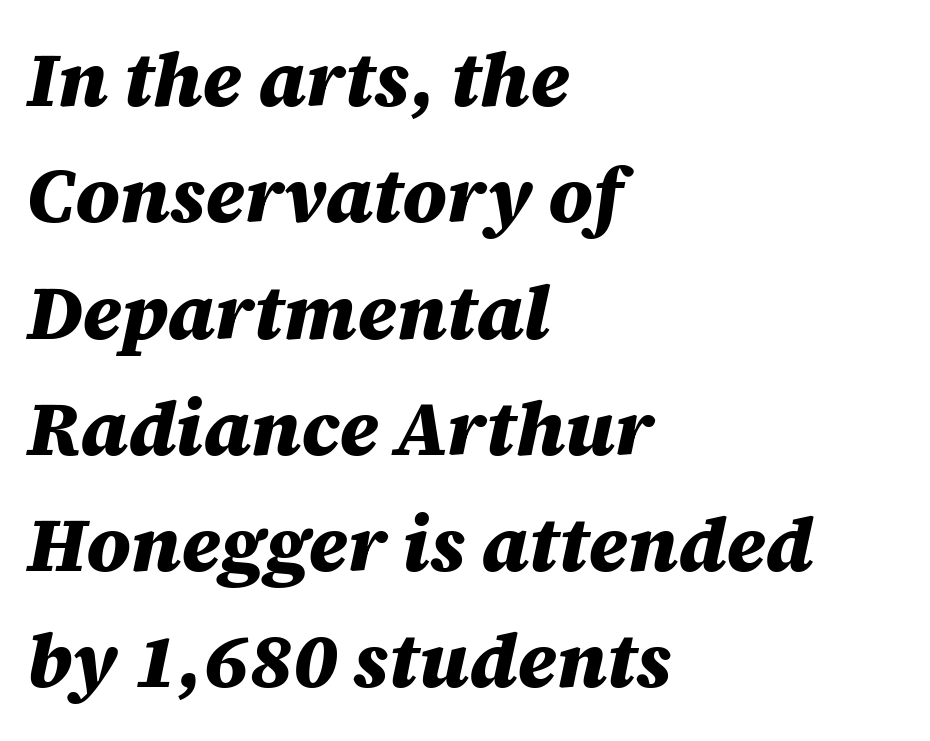
This block has exactly the height ordinary leading produces. These lines were composed using italics. Its strokes are broad and dark, the hallmark of bold type. These lines are set flush left with a ragged right edge. Caption: standard tracking, unaltered.
